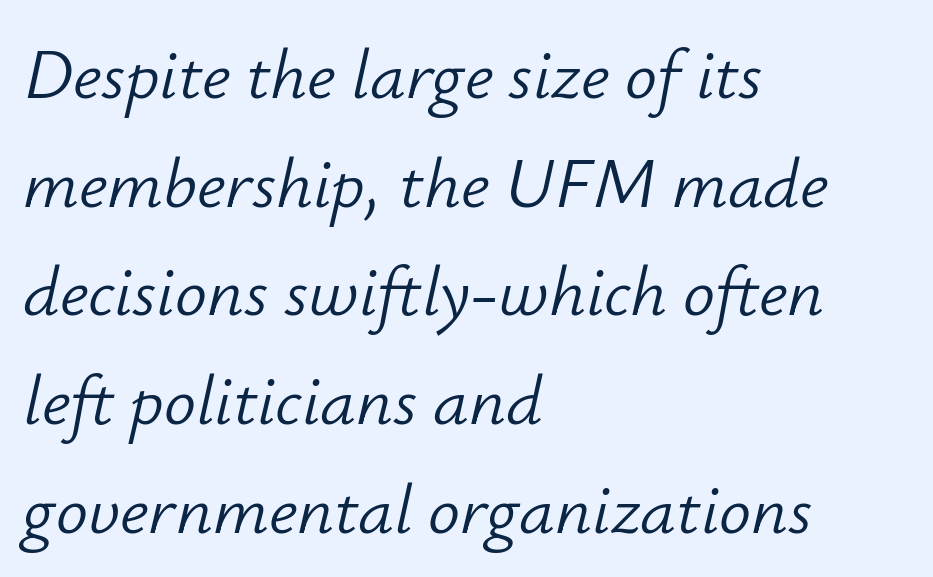
{"italic": "yes", "lean": "right", "slant_degrees": 12, "bold": "no", "weight": "light", "width": "normal", "stroke_contrast": "low", "x_height": "small", "monospaced": "no", "underline": "no", "align": "left", "line_spacing": "normal", "line_spacing_ratio": 1.53, "letter_spacing": "normal", "letter_spacing_em": 0.0, "glyph_px": 71}
